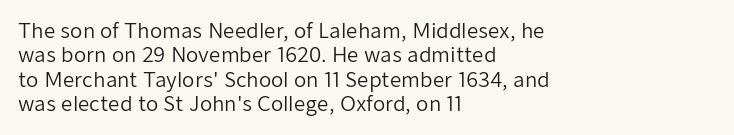
The image shows 20 px text type, upright; set left-aligned, line spacing 1.22x, normal letter spacing, not underlined.
